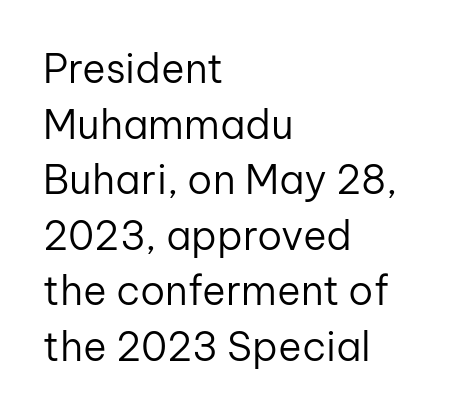
Q: Is the text bold? A: No.
Q: Is the text italic (slanted)? A: No, it is upright.
Q: Is the typeface a serif or a sans-serif typeface? A: Sans-serif.
Q: Is the text underlined? A: No.
Q: How is the paragraph aligned? A: Left-aligned.
Q: Is the spacing between letters normal or unusually wide? A: Normal.
Q: Is the spacing between lines tight, normal or loose? A: Normal.
Q: Width (condensed, normal, or wide)? A: Normal.
Q: Stroke contrast? A: Low.
Q: x-height? A: Medium.
Q: Monospaced? A: No.
